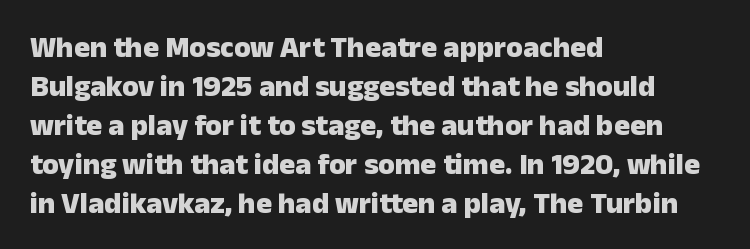
Tall strokes in this sample are plumb rather than angled. Only glyphs here, with clear space below each row. Looks like regular typesetting: each glyph gets only the width it needs. The face used here has the dense, thick strokes of a bold.
